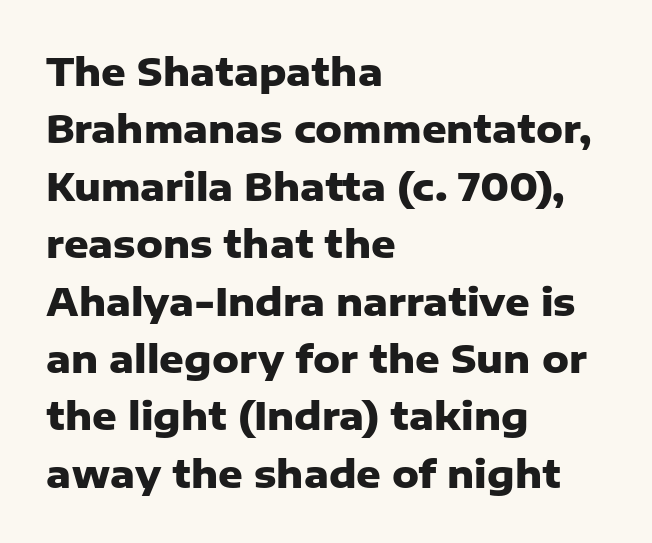
Q: Is the text bold? A: Yes.
Q: Is the text italic (slanted)? A: No, it is upright.
Q: Is the typeface a serif or a sans-serif typeface? A: Sans-serif.
Q: Is the text underlined? A: No.
Q: How is the paragraph aligned? A: Left-aligned.
Q: Is the spacing between letters normal or unusually wide? A: Normal.
Q: Is the spacing between lines tight, normal or loose? A: Normal.
Q: Width (condensed, normal, or wide)? A: Normal.
Q: Stroke contrast? A: Low.
Q: x-height? A: Medium.
Q: Monospaced? A: No.
